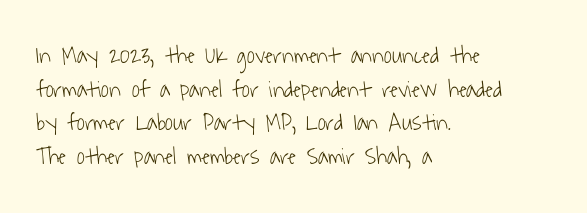
The image shows 24 px text type; set left-aligned, normal line spacing (1.4x), normal letter spacing, not underlined.
